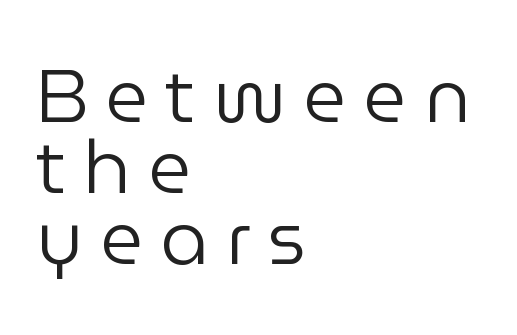
The image shows 75 px regular-weight sans-serif type, upright; set left-aligned, tight line spacing (0.95x), unusually wide letter spacing (+0.23 em), not underlined; low stroke contrast and a medium x-height.
